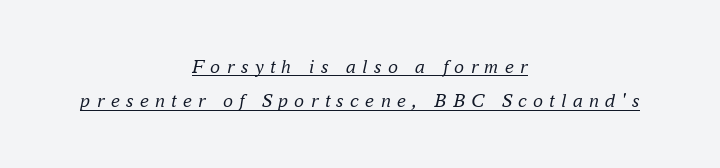
Q: Is the text bold? A: No.
Q: Is the text italic (slanted)? A: Yes, it leans right by about 16 degrees.
Q: Is the text underlined? A: Yes.
Q: How is the paragraph aligned? A: Centered.
Q: Is the spacing between letters normal or unusually wide? A: Unusually wide.
